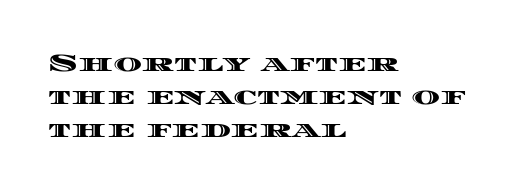
Q: Is the text italic (slanted)? A: No, it is upright.
Q: Is the text underlined? A: No.
Q: How is the paragraph aligned? A: Left-aligned.
Q: Is the spacing between letters normal or unusually wide? A: Normal.
Q: Is the spacing between lines tight, normal or loose? A: Normal.
